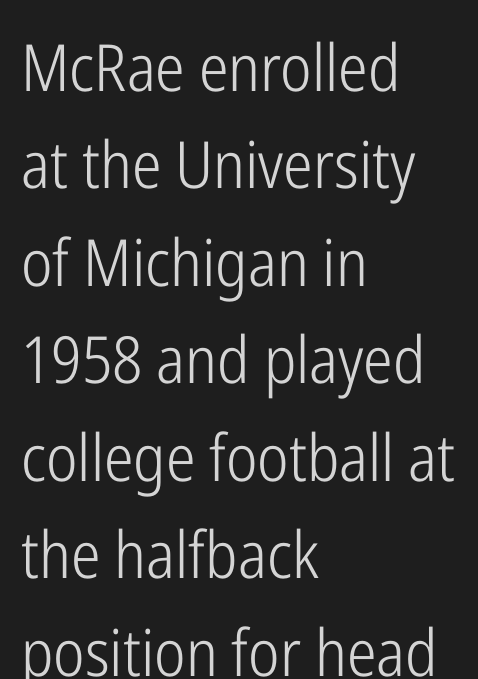
Q: Is the text bold? A: No.
Q: Is the text italic (slanted)? A: No, it is upright.
Q: Is the typeface a serif or a sans-serif typeface? A: Sans-serif.
Q: Is the text underlined? A: No.
Q: How is the paragraph aligned? A: Left-aligned.
Q: Is the spacing between letters normal or unusually wide? A: Normal.
Q: Is the spacing between lines tight, normal or loose? A: Normal.
Q: Width (condensed, normal, or wide)? A: Condensed.
Q: Stroke contrast? A: Low.
Q: x-height? A: Medium.
Q: Monospaced? A: No.
